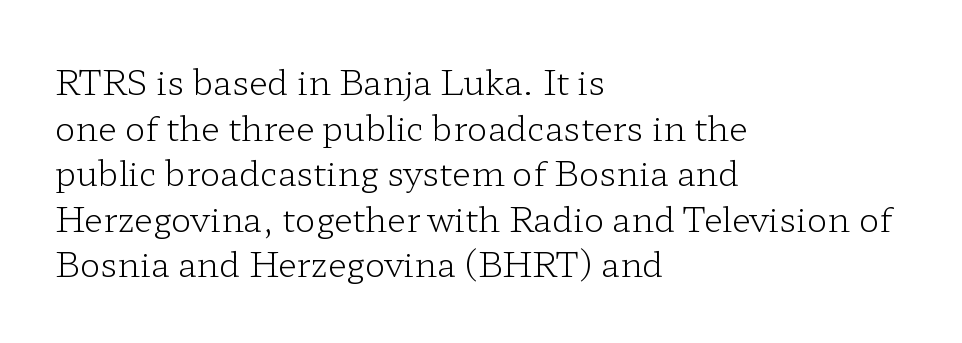
The image shows 34 px light, wide serif type, upright; set left-aligned, normal line spacing (1.34x), normal letter spacing, not underlined; low stroke contrast and a medium x-height.
